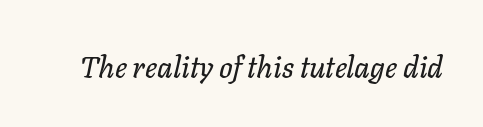
{"italic": "yes", "lean": "right", "slant_degrees": 11, "width": "normal", "stroke_contrast": "low", "x_height": "medium", "monospaced": "no", "underline": "no", "letter_spacing": "normal", "letter_spacing_em": 0.0, "glyph_px": 30}
